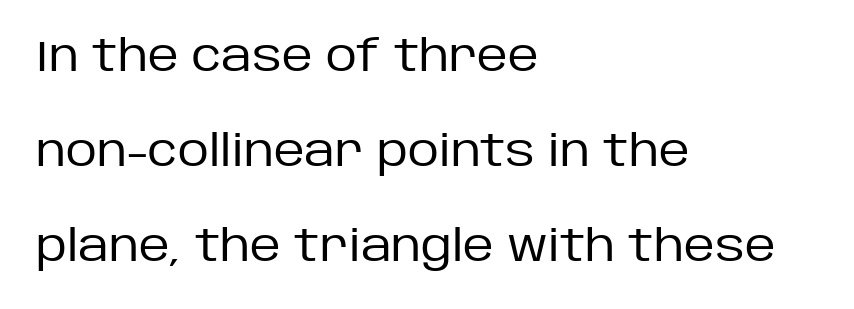
{"serif": "no", "italic": "no", "bold": "no", "weight": "regular", "width": "normal", "stroke_contrast": "low", "x_height": "large", "monospaced": "no", "underline": "no", "align": "left", "line_spacing": "loose", "line_spacing_ratio": 2.21, "letter_spacing": "normal", "letter_spacing_em": 0.0, "glyph_px": 43}
